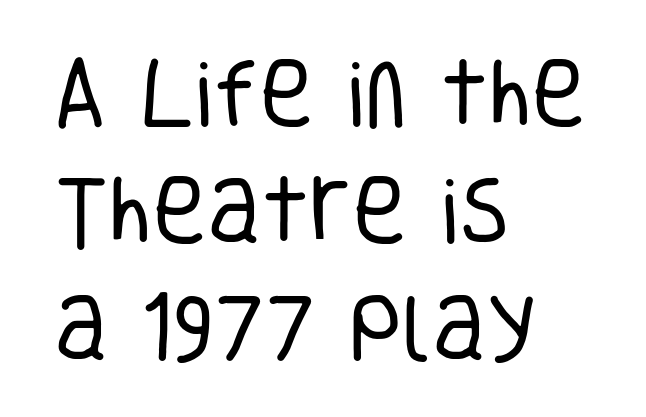
Q: Is the text bold? A: No.
Q: Is the text italic (slanted)? A: No, it is upright.
Q: Is the typeface a serif or a sans-serif typeface? A: Sans-serif.
Q: Is the text underlined? A: No.
Q: How is the paragraph aligned? A: Left-aligned.
Q: Is the spacing between letters normal or unusually wide? A: Normal.
Q: Is the spacing between lines tight, normal or loose? A: Normal.
Q: Width (condensed, normal, or wide)? A: Condensed.
Q: Stroke contrast? A: Low.
Q: x-height? A: Large.
Q: Monospaced? A: No.
